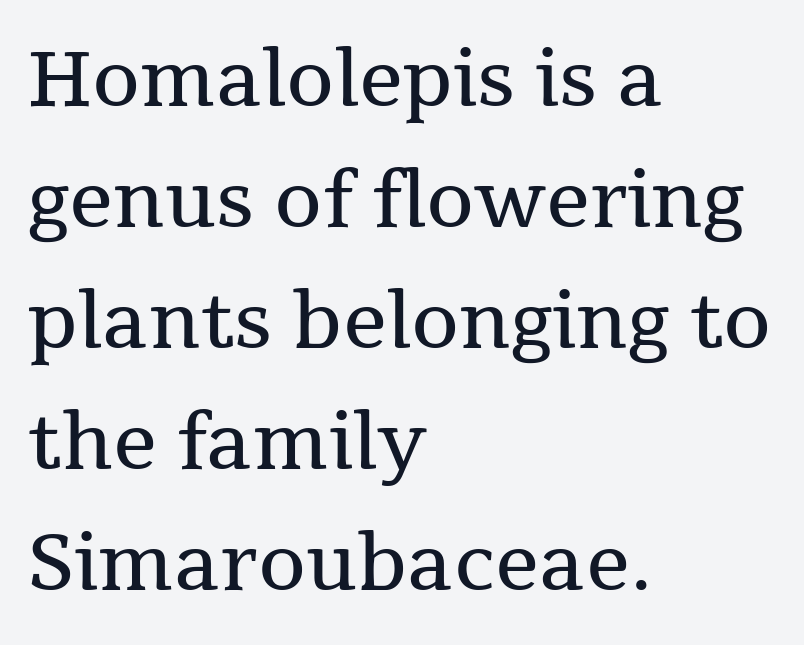
The image shows 77 px regular-weight serif type, upright; set left-aligned, normal line spacing (1.57x), normal letter spacing, not underlined; medium stroke contrast and a medium x-height.
